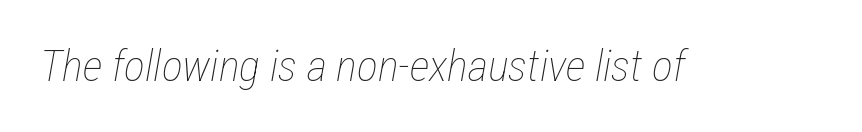
Character widths vary here, with narrow letters taking less room than wide ones. Quick note: underline off. Tracking value appears to be zero — textbook default spacing. Designer's note — italics engaged. A quiet, ordinary-to-light weight characterises the typeface.
